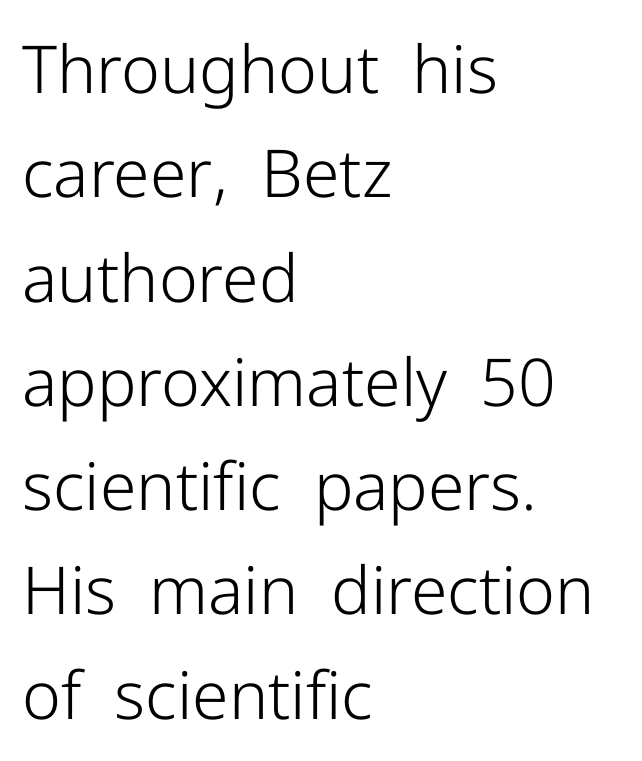
The image shows 66 px light sans-serif type, upright; set left-aligned, normal line spacing (1.58x), normal letter spacing, not underlined; low stroke contrast and a medium x-height.
